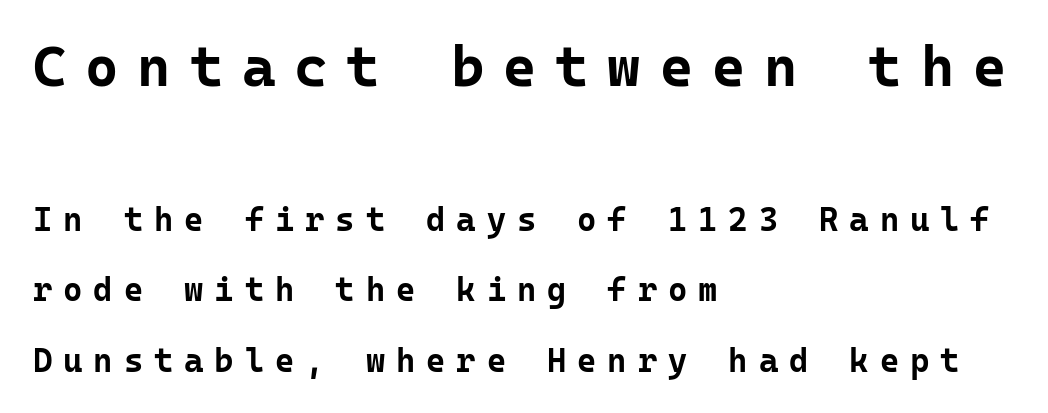
Q: Is the text bold? A: Yes.
Q: Is the text italic (slanted)? A: No, it is upright.
Q: Is the typeface a serif or a sans-serif typeface? A: Sans-serif.
Q: Is the text underlined? A: No.
Q: How is the paragraph aligned? A: Left-aligned.
Q: Is the spacing between letters normal or unusually wide? A: Unusually wide.
Q: Is the spacing between lines tight, normal or loose? A: Loose.
Q: Which block of text is set in a larger size, the first (top) or the second (bottom)? A: The first (top) one.
Q: Width (condensed, normal, or wide)? A: Normal.
Q: Stroke contrast? A: Low.
Q: x-height? A: Medium.
Q: Monospaced? A: Yes.
